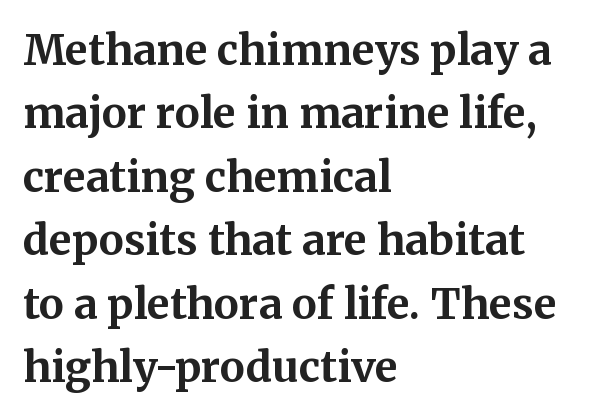
The image shows 42 px bold serif type, upright; set left-aligned, normal line spacing (1.51x), normal letter spacing, not underlined; medium stroke contrast and a medium x-height.
